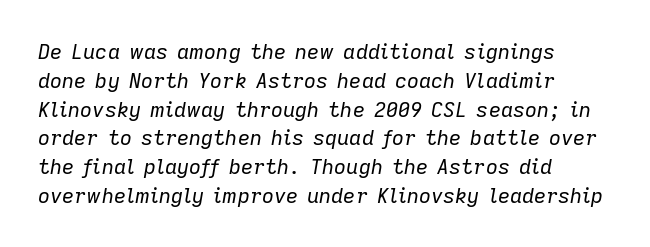
The image shows 21 px text type, italic (leaning right); set left-aligned, normal line spacing (1.37x), normal letter spacing, not underlined.
